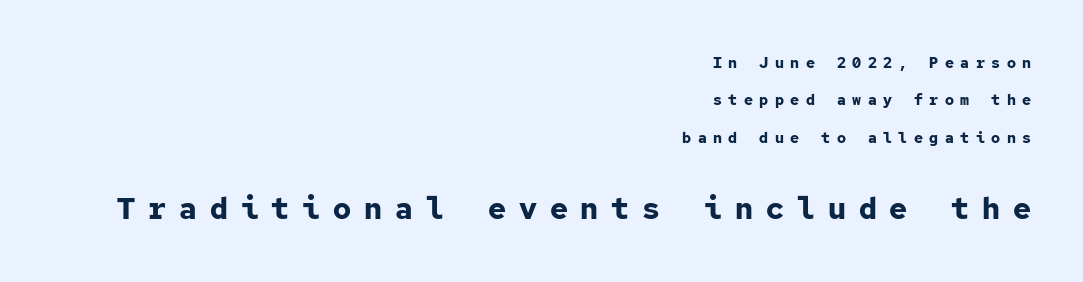
{"serif": "no", "italic": "no", "bold": "yes", "weight": "bold", "width": "normal", "stroke_contrast": "low", "x_height": "medium", "monospaced": "yes", "underline": "no", "align": "right", "line_spacing": "loose", "line_spacing_ratio": 2.49, "letter_spacing": "wide", "letter_spacing_em": 0.43, "larger_block": "second", "size_ratio": 2.0, "glyph_px": 30}
